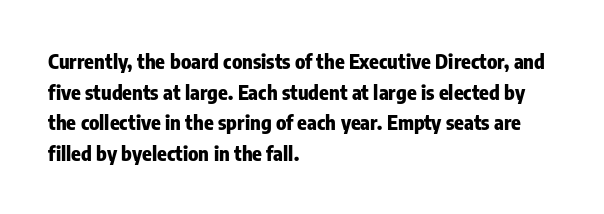
Q: Is the text bold? A: Yes.
Q: Is the text italic (slanted)? A: No, it is upright.
Q: Is the text underlined? A: No.
Q: How is the paragraph aligned? A: Left-aligned.
Q: Is the spacing between letters normal or unusually wide? A: Normal.
Q: Is the spacing between lines tight, normal or loose? A: Normal.
